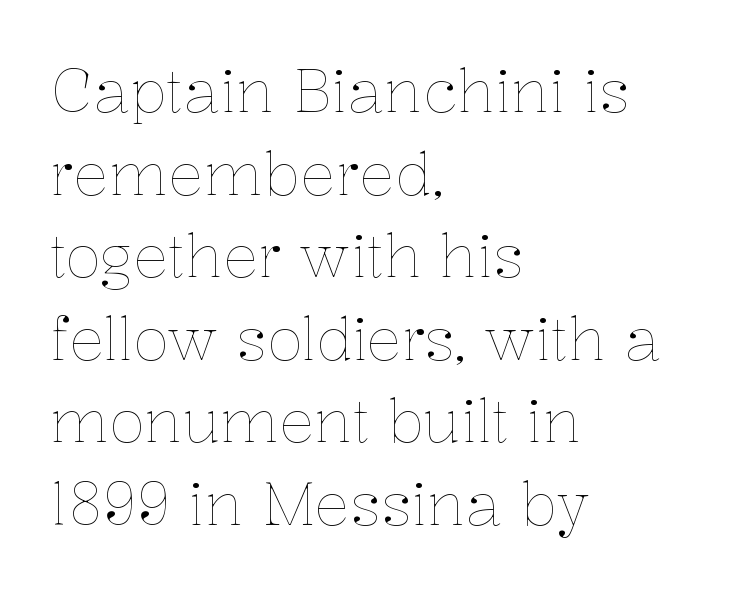
Q: Is the text bold? A: No.
Q: Is the text italic (slanted)? A: No, it is upright.
Q: Is the text underlined? A: No.
Q: How is the paragraph aligned? A: Left-aligned.
Q: Is the spacing between letters normal or unusually wide? A: Normal.
Q: Is the spacing between lines tight, normal or loose? A: Normal.
Q: Width (condensed, normal, or wide)? A: Normal.
Q: Stroke contrast? A: Low.
Q: x-height? A: Medium.
Q: Monospaced? A: No.
